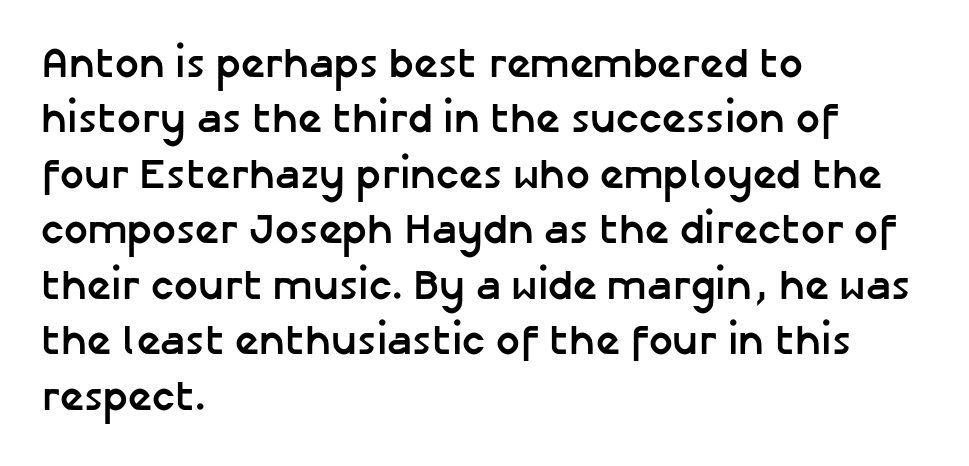
The image shows 42 px semibold sans-serif type, upright; set left-aligned, normal line spacing (1.32x), normal letter spacing, not underlined; low stroke contrast and a medium x-height.
